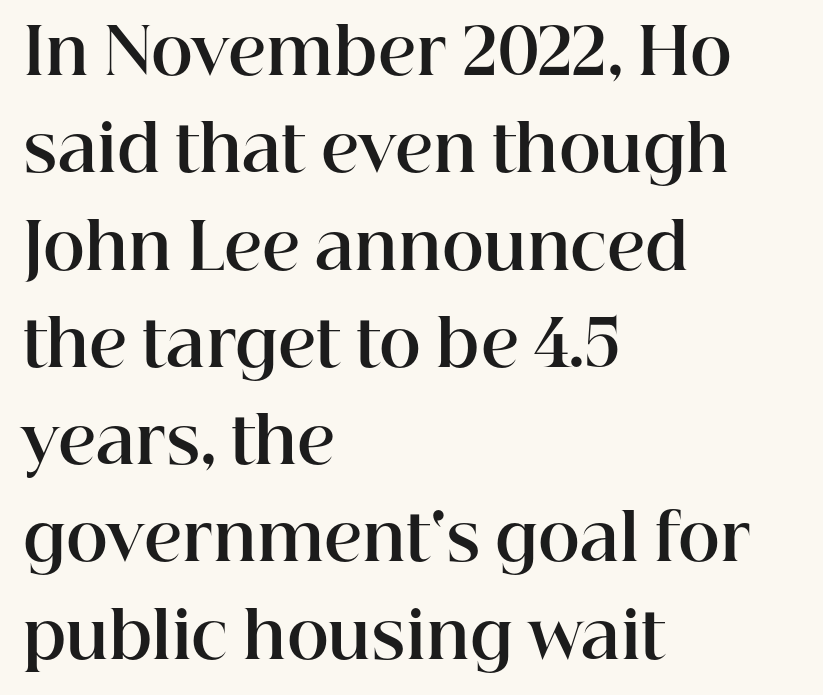
{"serif": "yes", "italic": "no", "bold": "yes", "weight": "bold", "width": "normal", "stroke_contrast": "high", "x_height": "medium", "monospaced": "no", "underline": "no", "align": "left", "line_spacing": "normal", "line_spacing_ratio": 1.52, "letter_spacing": "normal", "letter_spacing_em": 0.0, "glyph_px": 64}
